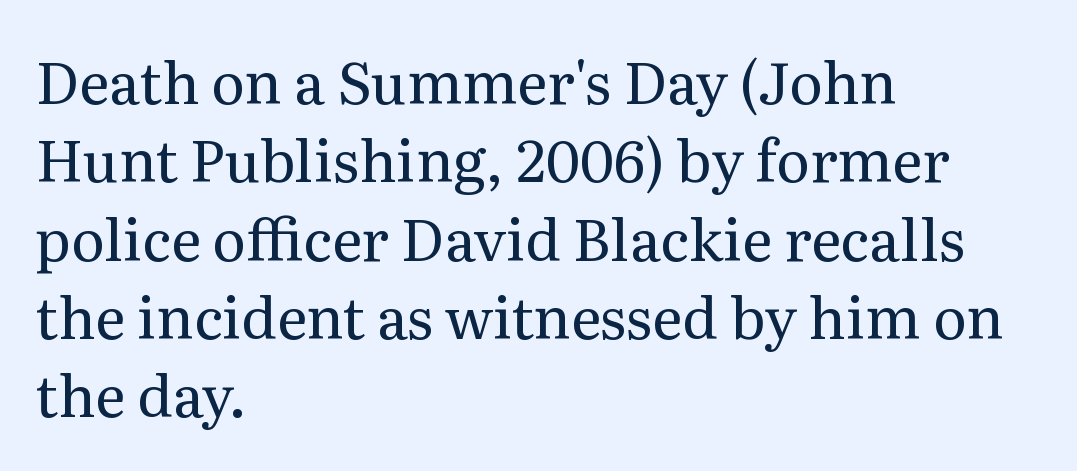
{"serif": "yes", "italic": "no", "bold": "no", "weight": "regular", "width": "normal", "stroke_contrast": "medium", "x_height": "medium", "monospaced": "no", "underline": "no", "align": "left", "line_spacing": "normal", "line_spacing_ratio": 1.35, "letter_spacing": "normal", "letter_spacing_em": 0.0, "glyph_px": 58}
